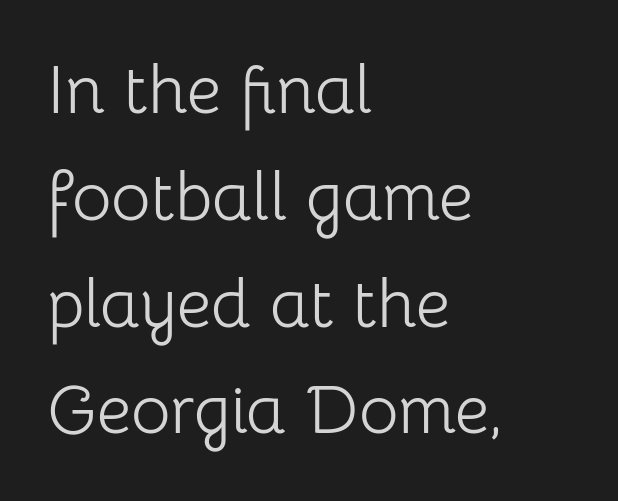
The image shows 68 px light sans-serif type, upright; set left-aligned, normal line spacing (1.57x), normal letter spacing, not underlined; low stroke contrast and a medium x-height.
